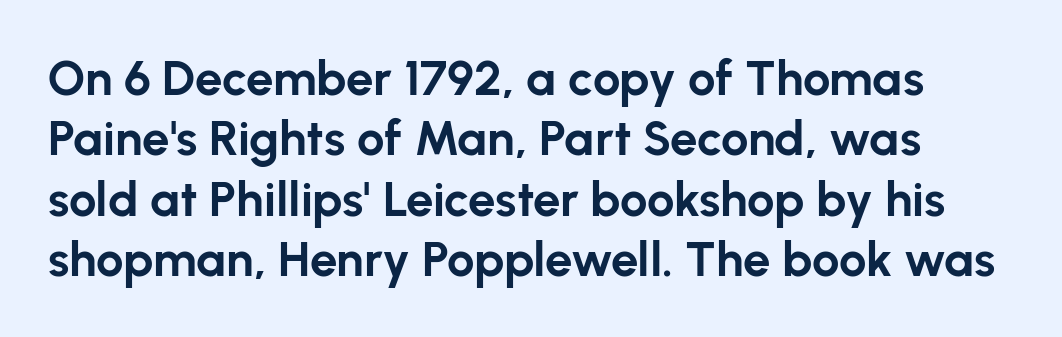
Q: Is the text bold? A: Yes.
Q: Is the text italic (slanted)? A: No, it is upright.
Q: Is the typeface a serif or a sans-serif typeface? A: Sans-serif.
Q: Is the text underlined? A: No.
Q: Is the spacing between letters normal or unusually wide? A: Normal.
Q: Width (condensed, normal, or wide)? A: Normal.
Q: Stroke contrast? A: Low.
Q: x-height? A: Medium.
Q: Monospaced? A: No.
